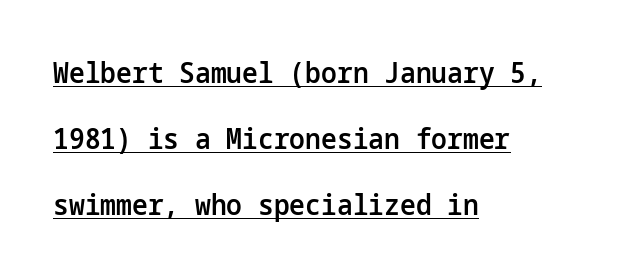
{"serif": "no", "italic": "no", "bold": "semi", "weight": "semibold", "width": "normal", "stroke_contrast": "low", "x_height": "medium", "underline": "yes", "align": "left", "line_spacing": "loose", "line_spacing_ratio": 2.36, "letter_spacing": "normal", "letter_spacing_em": 0.0, "glyph_px": 28}
